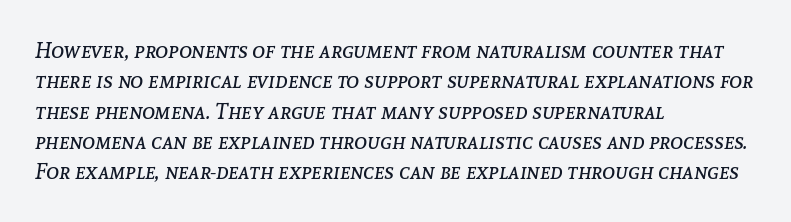
This is not heavy type; no bold has been used. The specimen omits any rule beneath the text block's lines. The rows are spaced the way most documents space them. This is oblique type, the kind used for emphasis or titles. The lines are quadded left.
